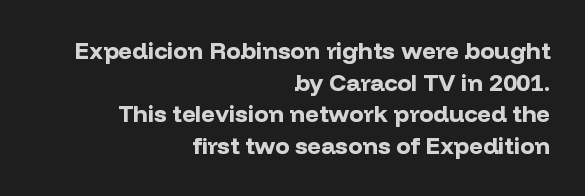
This is roman type, the default non-slanted kind. Interline gaps are of average width in this sample. No word sits above an underline. Caption: bold face, heavy strokes.
